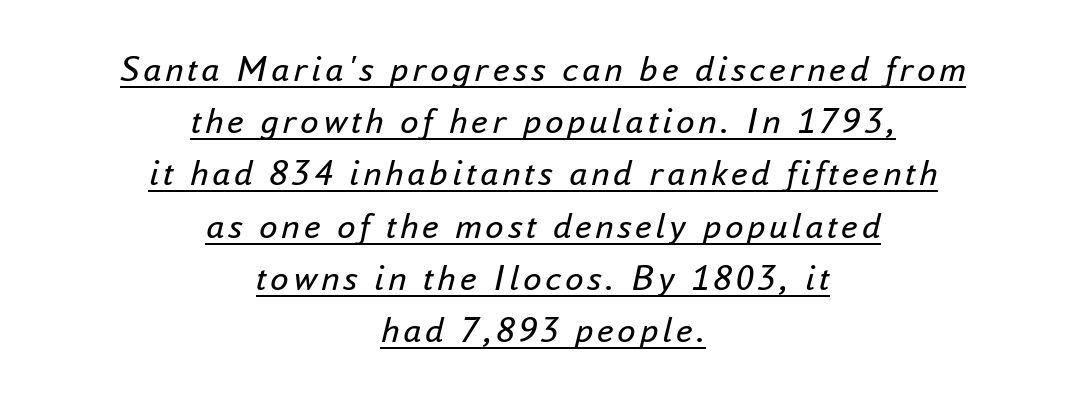
Q: Is the text bold? A: No.
Q: Is the text italic (slanted)? A: Yes, it leans right by about 16 degrees.
Q: Is the text underlined? A: Yes.
Q: How is the paragraph aligned? A: Centered.
Q: Is the spacing between lines tight, normal or loose? A: Normal.
Q: Width (condensed, normal, or wide)? A: Normal.
Q: Stroke contrast? A: Low.
Q: x-height? A: Small.
Q: Monospaced? A: No.
